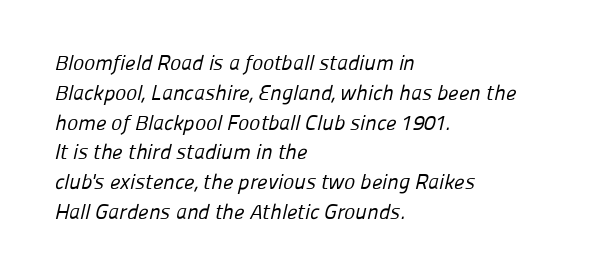
{"bold": "no", "underline": "no", "align": "left", "line_spacing": "normal", "line_spacing_ratio": 1.42, "letter_spacing": "normal", "letter_spacing_em": 0.0, "glyph_px": 21}
